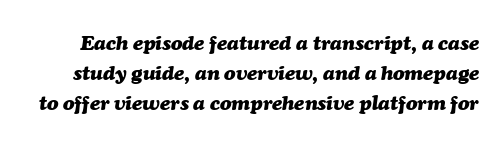
Q: Is the text bold? A: Yes.
Q: Is the text italic (slanted)? A: Yes, it leans right by about 7 degrees.
Q: Is the text underlined? A: No.
Q: Is the spacing between letters normal or unusually wide? A: Normal.
Q: Is the spacing between lines tight, normal or loose? A: Normal.
